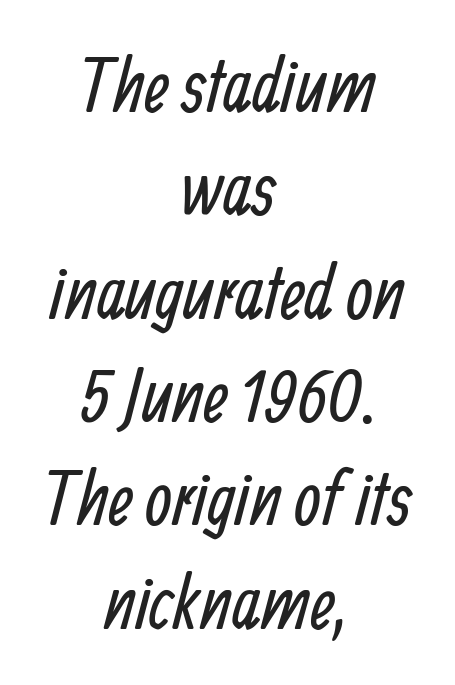
{"serif": "no", "bold": "no", "weight": "regular", "width": "condensed", "stroke_contrast": "low", "x_height": "medium", "monospaced": "no", "underline": "no", "align": "center", "line_spacing": "normal", "line_spacing_ratio": 1.36, "letter_spacing": "normal", "letter_spacing_em": 0.0, "glyph_px": 76}
